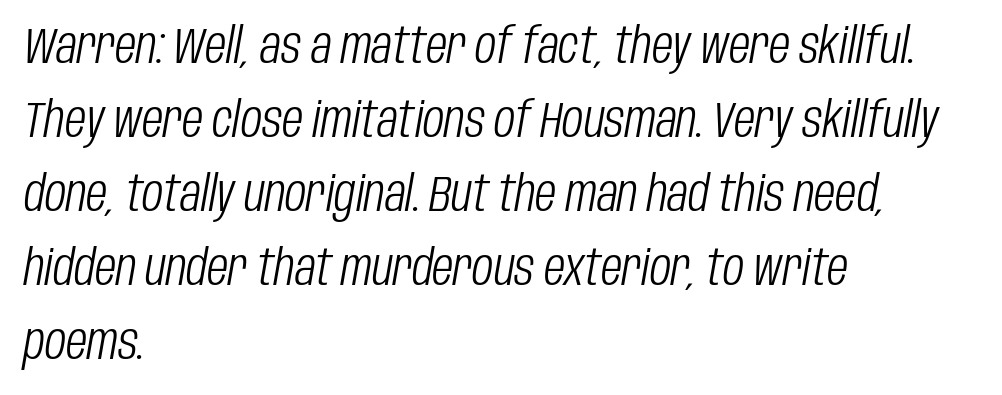
Line starts are locked; line ends wander. The letters look calm and open, with moderate or lighter stems. Spacing verdict: proportional, widths tailored to each character. When letters slant like this, we call the style italic. If you measured baseline to baseline, you'd find a middling distance.
